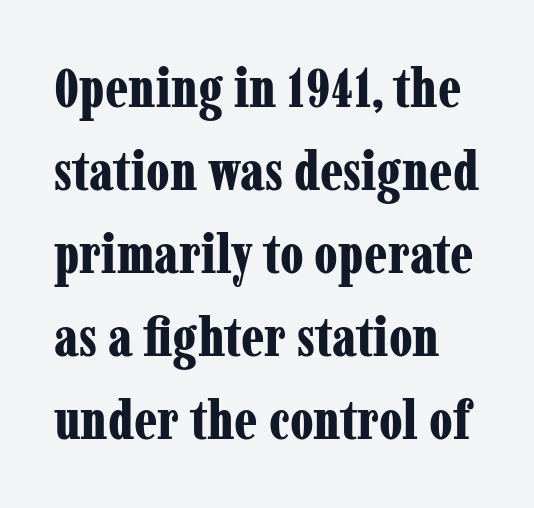
Nothing unusual about the tracking: characters are spaced as the font intends. Honestly, there is no underline to notice here at all. Italic: no, the glyphs are upright roman. In terms of weight, the rendering is a true, heavy bold. The letters carry serifs — small finishing strokes at the ends of their stems. Baseline-to-baseline distance is the conventional proportion of letter height.
